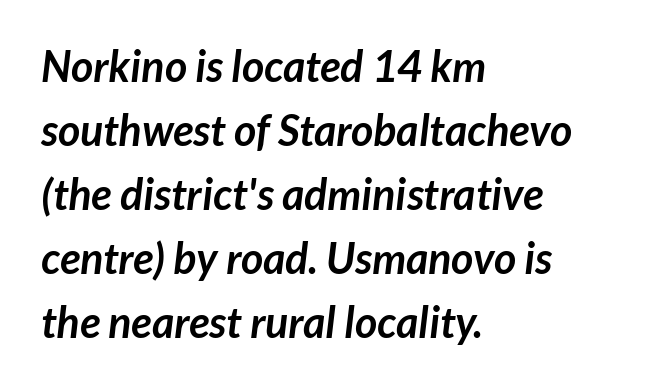
This block has exactly the height ordinary leading produces. The horizontal fit of the characters is conventional and even. What weight is shown? A full bold with thick strokes. Leftover space on each line is placed entirely after the last word. Nothing sits at the stroke ends, so this counts as sans-serif. Underlining? Definitely not there.
